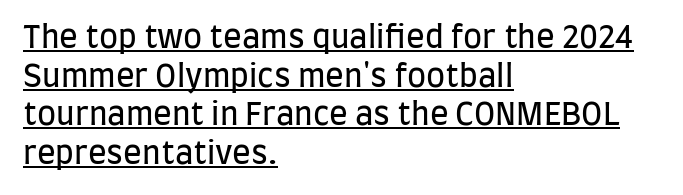
{"serif": "no", "italic": "no", "bold": "no", "weight": "regular", "width": "condensed", "stroke_contrast": "low", "x_height": "large", "monospaced": "no", "underline": "yes", "align": "left", "line_spacing": "normal", "line_spacing_ratio": 1.25, "letter_spacing": "normal", "letter_spacing_em": 0.0, "glyph_px": 31}
